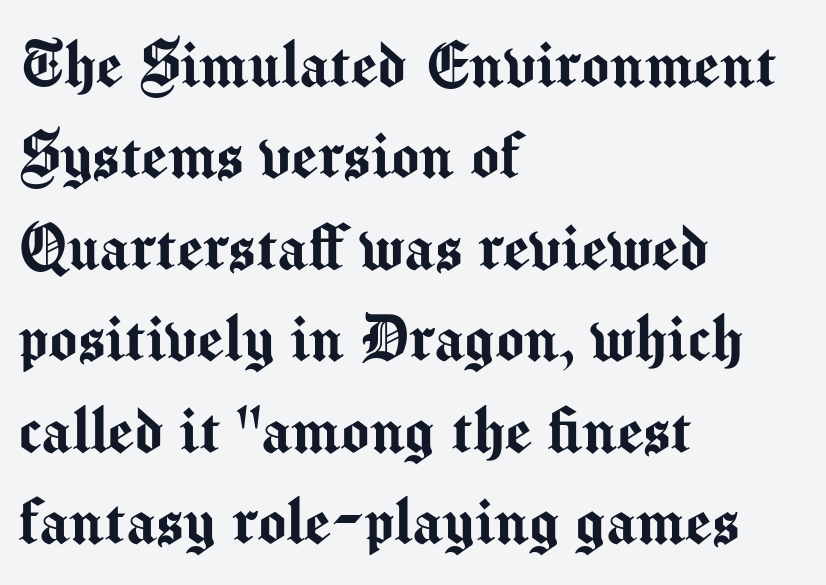
The image shows 75 px sans-serif type, upright; set left-aligned, line spacing 1.22x, normal letter spacing, not underlined; medium stroke contrast and a medium x-height.
